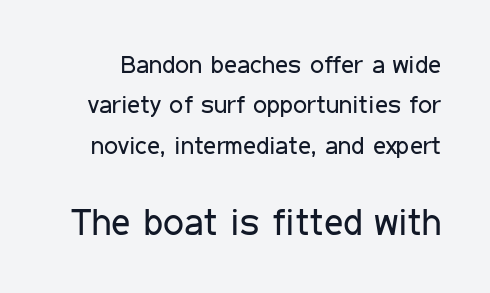
Looks like regular typesetting: each glyph gets only the width it needs. The designer gave the closing block more size than the opening block. The designer left line spacing at the default. This is roman type, the default non-slanted kind.
